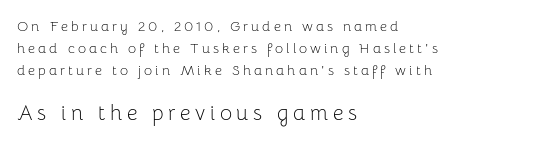
The image shows 21 px text type, upright; set left-aligned, normal line spacing (1.56x), unusually wide letter spacing (+0.22 em), not underlined; the second (bottom) block is 1.5x larger.
